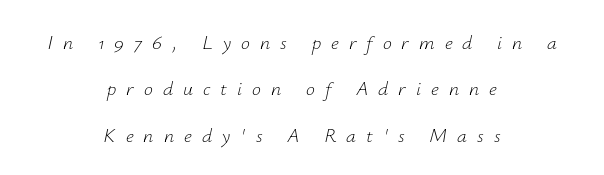
The image shows 20 px text type, italic (leaning right); set centered, loose line spacing (2.32x), unusually wide letter spacing (+0.5 em), not underlined.
